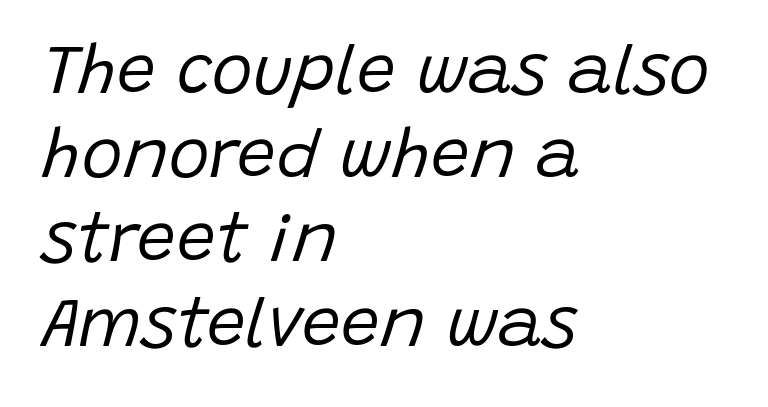
The image shows 69 px regular-weight type, italic (leaning right); set left-aligned, line spacing 1.22x, normal letter spacing, not underlined; low stroke contrast and a large x-height.
